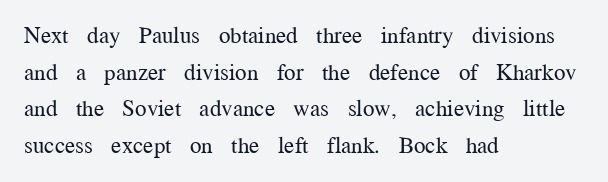
{"italic": "no", "bold": "no", "underline": "no", "align": "left", "line_spacing": "normal", "line_spacing_ratio": 1.59, "letter_spacing": "normal", "letter_spacing_em": 0.0, "glyph_px": 23}
